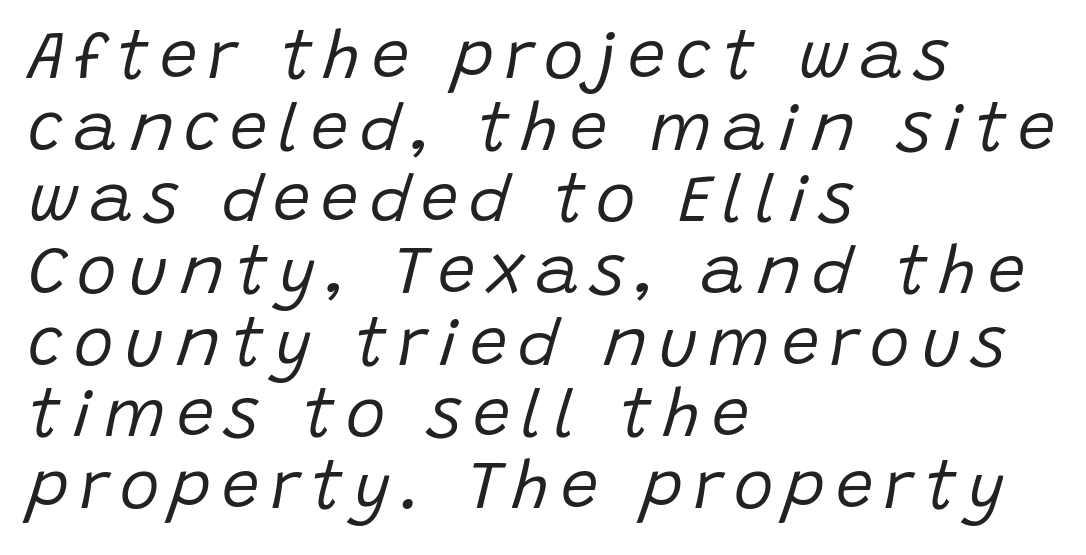
The image shows 67 px regular-weight type, italic (leaning right); set left-aligned, tight line spacing (1.07x), not underlined; low stroke contrast and a large x-height.
